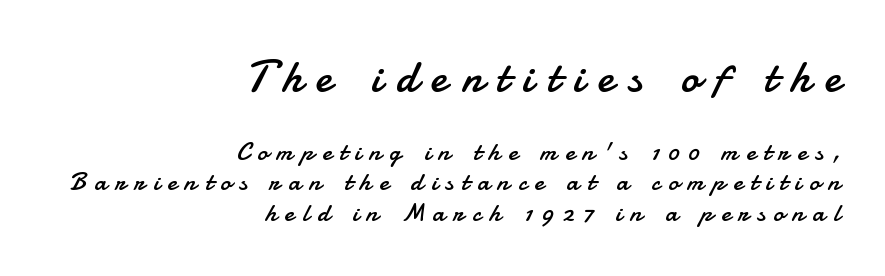
The image shows 45 px regular-weight sans-serif type; set right-aligned, line spacing 1.16x, unusually wide letter spacing (+0.32 em), not underlined; the first (top) block is 1.73x larger; low stroke contrast and a small x-height.
